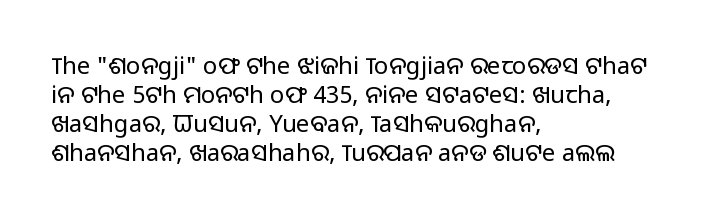
The strokes carry an ordinary text weight at most. Default kerning and tracking; the words read as compact shapes. The gap between lines stays unmarked. Does the lettering tilt? It doesn't — this is upright.
